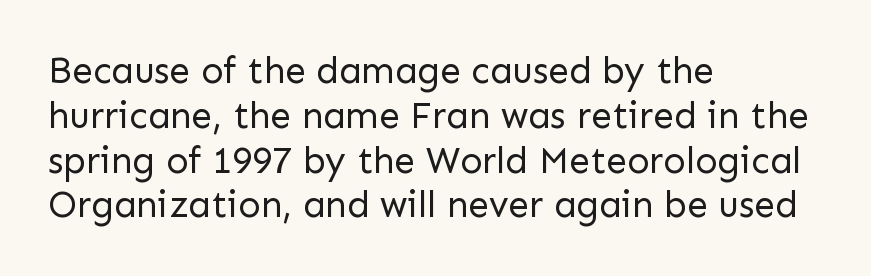
Q: Is the text bold? A: No.
Q: Is the text italic (slanted)? A: No, it is upright.
Q: Is the typeface a serif or a sans-serif typeface? A: Sans-serif.
Q: Is the text underlined? A: No.
Q: How is the paragraph aligned? A: Left-aligned.
Q: Is the spacing between letters normal or unusually wide? A: Normal.
Q: Width (condensed, normal, or wide)? A: Normal.
Q: Stroke contrast? A: Low.
Q: x-height? A: Medium.
Q: Monospaced? A: No.
